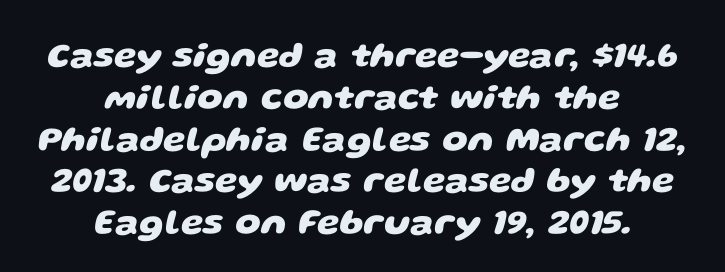
{"serif": "no", "bold": "yes", "weight": "heavy", "width": "wide", "stroke_contrast": "low", "x_height": "large", "monospaced": "no", "underline": "no", "align": "center", "line_spacing_ratio": 1.16, "letter_spacing": "normal", "letter_spacing_em": 0.0, "glyph_px": 36}
